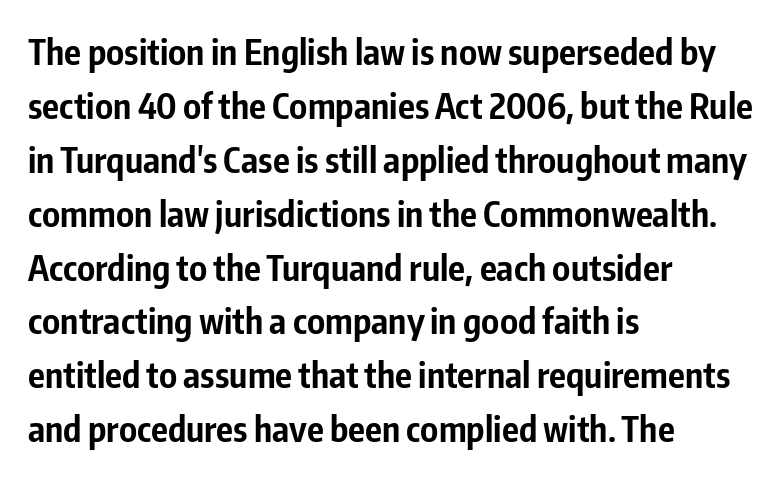
Q: Is the text bold? A: Yes.
Q: Is the text italic (slanted)? A: No, it is upright.
Q: Is the typeface a serif or a sans-serif typeface? A: Sans-serif.
Q: Is the text underlined? A: No.
Q: How is the paragraph aligned? A: Left-aligned.
Q: Is the spacing between letters normal or unusually wide? A: Normal.
Q: Is the spacing between lines tight, normal or loose? A: Normal.
Q: Width (condensed, normal, or wide)? A: Condensed.
Q: Stroke contrast? A: Low.
Q: x-height? A: Medium.
Q: Monospaced? A: No.
